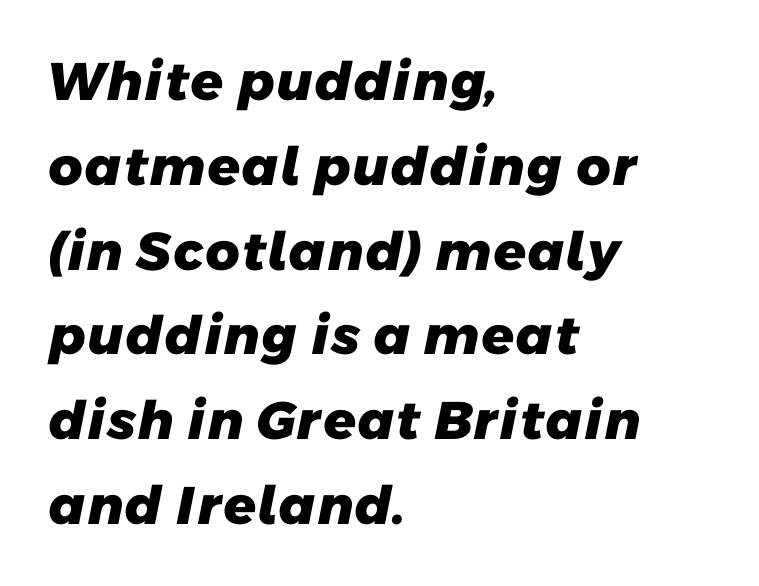
Quick note: interline space is typical. The face used here is a sans, in the tradition of grotesques and geometrics. The line texture is even and compact thanks to regular tracking. Only glyphs here, with clear space below each row.
